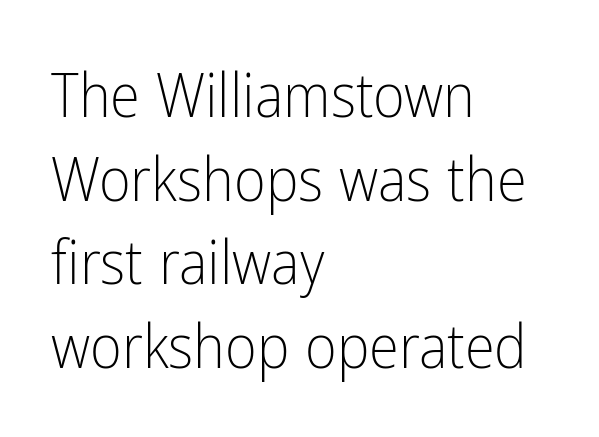
The image shows 61 px light, condensed sans-serif type, upright; set left-aligned, normal line spacing (1.37x), normal letter spacing, not underlined; low stroke contrast and a medium x-height.
